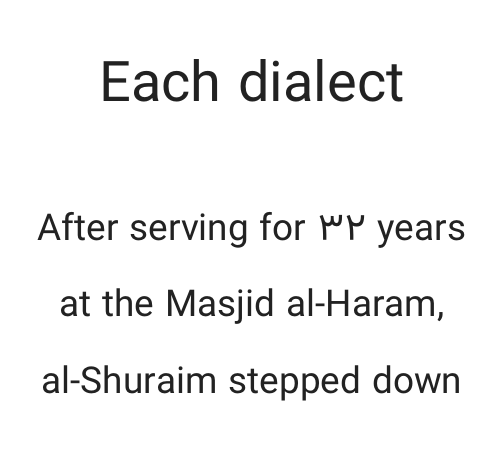
The space between consecutive lines is lavish. Each row of text sits above clean, open space. It's the straight-up-and-down kind of type. The characters display no serif detailing; their extremities are plain. Standard letterfit; no display-style spreading of the glyphs. Character size in the leading block exceeds that of the trailing block.
